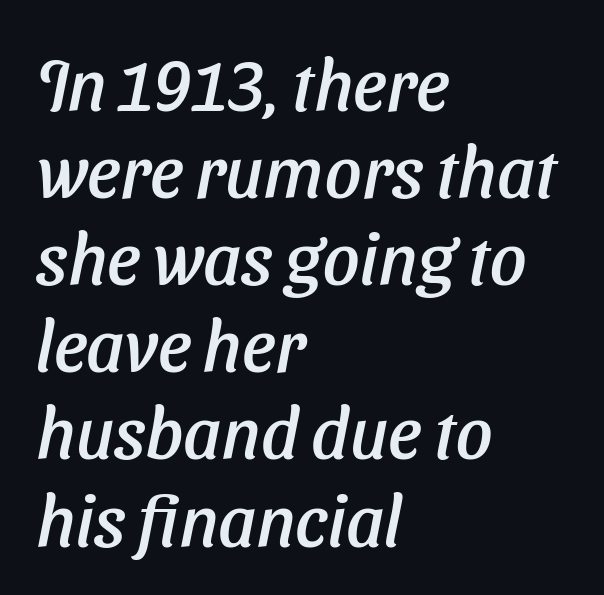
The image shows 72 px text type; set left-aligned, line spacing 1.21x, normal letter spacing, not underlined; low stroke contrast and a medium x-height.
